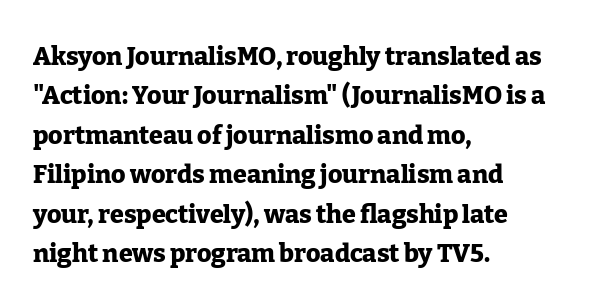
The image shows 25 px bold type, upright; set left-aligned, normal line spacing (1.58x), normal letter spacing, not underlined.
